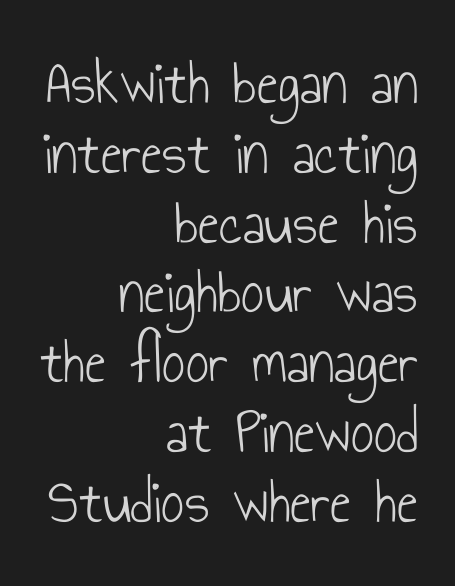
Q: Is the text bold? A: No.
Q: Is the text italic (slanted)? A: No, it is upright.
Q: Is the typeface a serif or a sans-serif typeface? A: Sans-serif.
Q: Is the text underlined? A: No.
Q: How is the paragraph aligned? A: Right-aligned.
Q: Is the spacing between letters normal or unusually wide? A: Normal.
Q: Is the spacing between lines tight, normal or loose? A: Tight.
Q: Width (condensed, normal, or wide)? A: Condensed.
Q: Stroke contrast? A: Low.
Q: x-height? A: Small.
Q: Monospaced? A: No.
